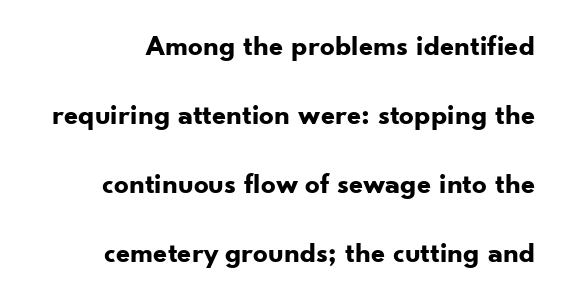
{"serif": "no", "italic": "no", "bold": "yes", "weight": "bold", "width": "normal", "stroke_contrast": "low", "x_height": "small", "monospaced": "no", "underline": "no", "align": "right", "line_spacing": "loose", "line_spacing_ratio": 2.38, "letter_spacing": "normal", "letter_spacing_em": 0.0, "glyph_px": 29}
